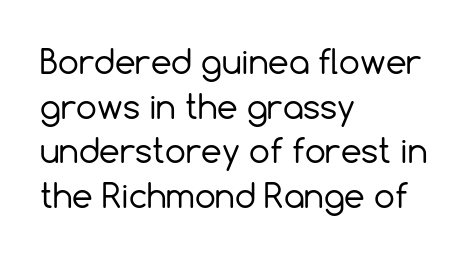
Layout note: lines flush left. Does the type have serifs? No, each stem ends abruptly. Is this a fixed-width face? No — the glyphs have proportional, varying widths. A bare baseline throughout the passage.
